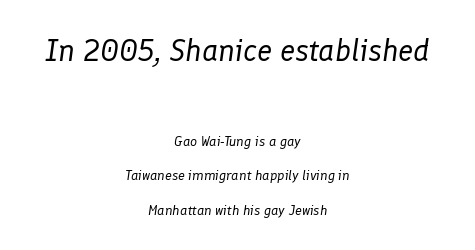
The image shows 31 px regular-weight type, italic (leaning right); set centered, loose line spacing (2.46x), normal letter spacing, not underlined; the first (top) block is 2.21x larger; low stroke contrast and a medium x-height.
